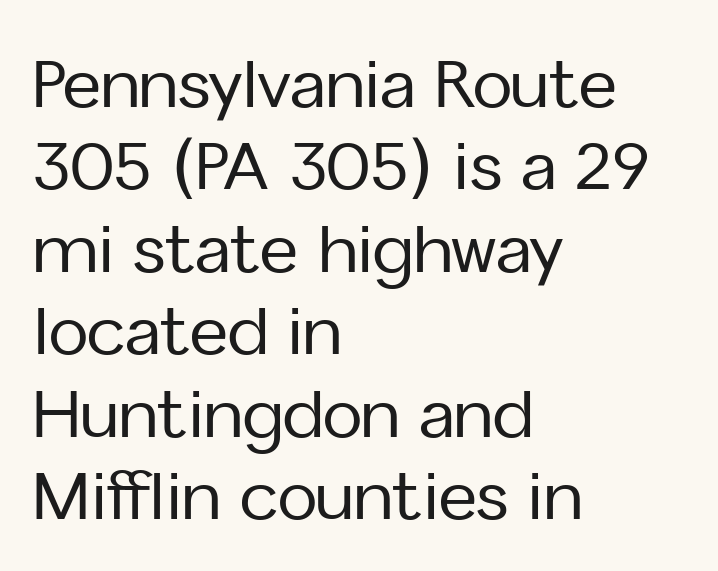
The image shows 66 px sans-serif type, upright; set left-aligned, normal line spacing (1.25x), normal letter spacing, not underlined; low stroke contrast and a medium x-height.
